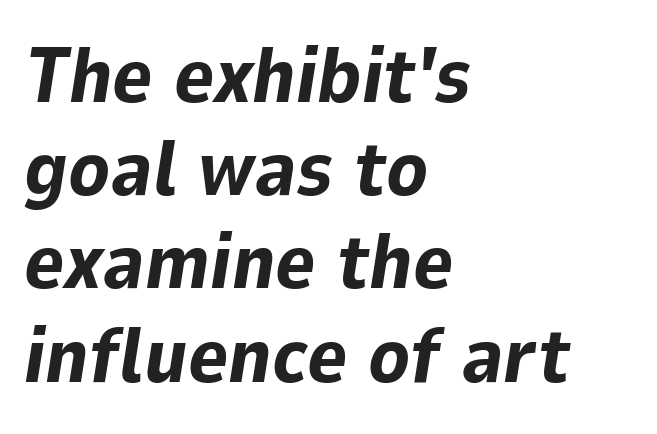
The image shows 77 px bold type, italic (leaning right); set left-aligned, line spacing 1.21x, normal letter spacing, not underlined; low stroke contrast and a medium x-height.
